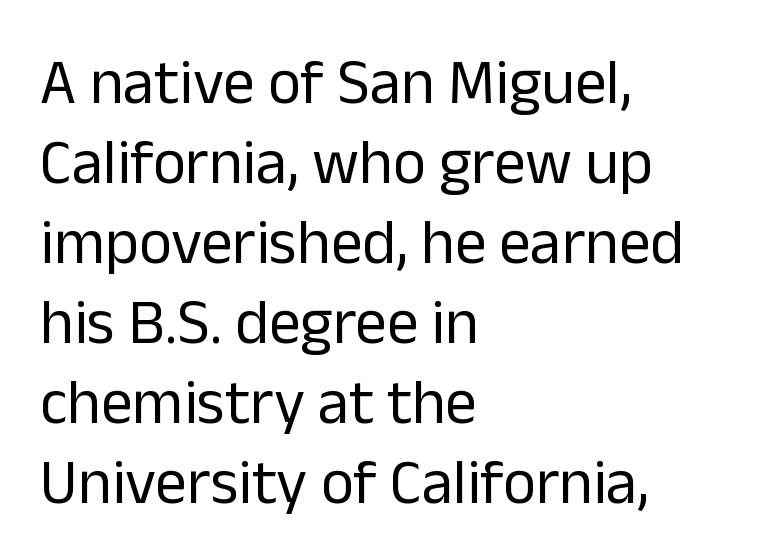
The image shows 63 px regular-weight sans-serif type, upright; set left-aligned, normal line spacing (1.27x), normal letter spacing, not underlined; low stroke contrast and a medium x-height.
